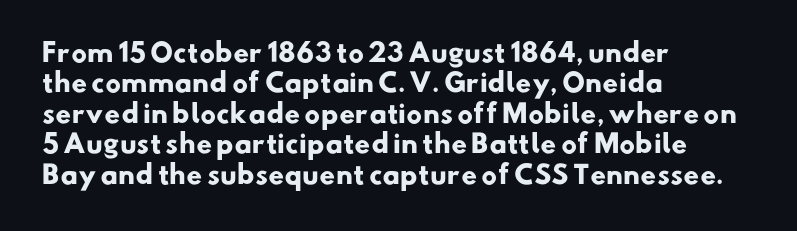
{"bold": "yes", "underline": "no", "align": "left", "line_spacing_ratio": 1.22, "letter_spacing": "normal", "letter_spacing_em": 0.0, "glyph_px": 25}
